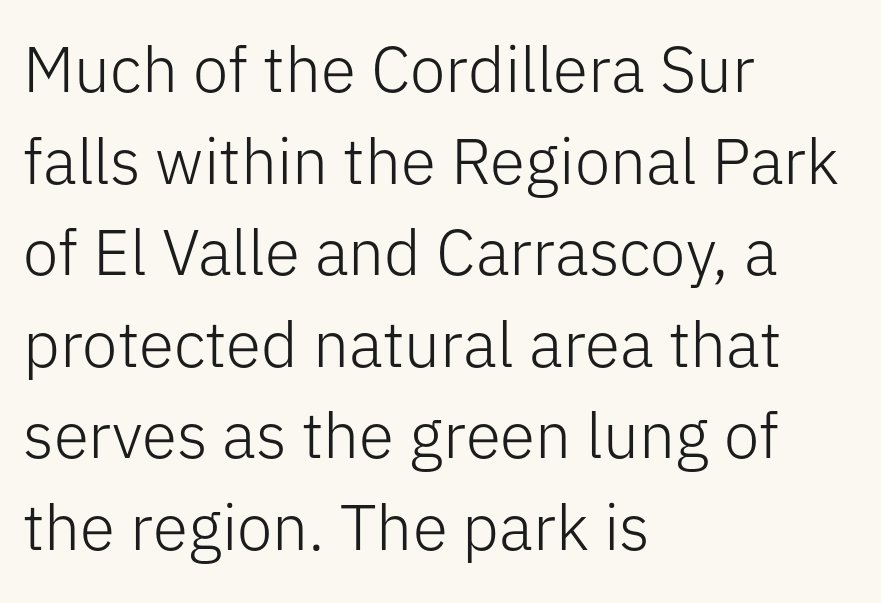
{"serif": "no", "italic": "no", "bold": "no", "weight": "light", "width": "normal", "stroke_contrast": "low", "x_height": "medium", "monospaced": "no", "underline": "no", "align": "left", "line_spacing": "normal", "line_spacing_ratio": 1.43, "letter_spacing": "normal", "letter_spacing_em": 0.0, "glyph_px": 64}
